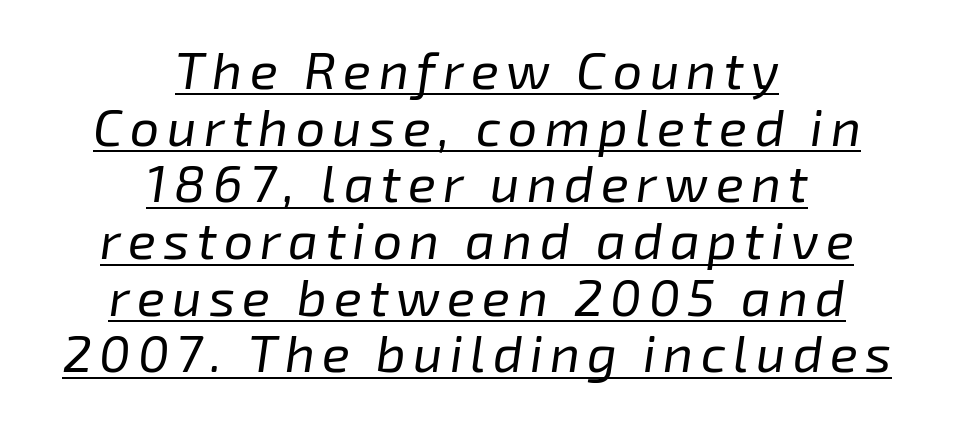
Honestly, the rows look squashed on top of each other. Rendered with sloped, italic letterforms. The rendering positions every line midway between the sides. Underline: present. Caption: face not bold, strokes unweighted.
